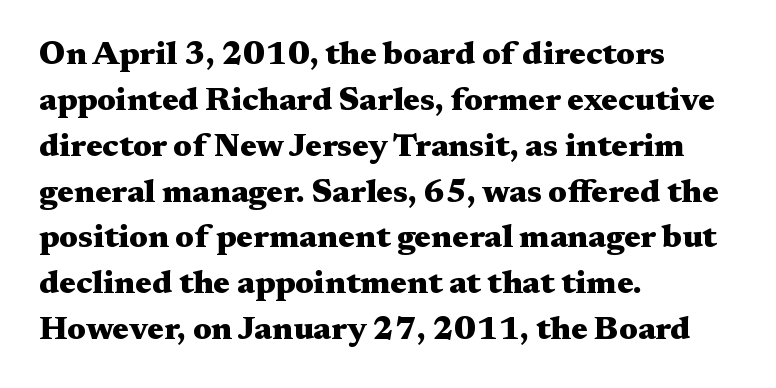
Q: Is the text bold? A: Yes.
Q: Is the text italic (slanted)? A: No, it is upright.
Q: Is the typeface a serif or a sans-serif typeface? A: Serif.
Q: Is the text underlined? A: No.
Q: How is the paragraph aligned? A: Left-aligned.
Q: Is the spacing between letters normal or unusually wide? A: Normal.
Q: Is the spacing between lines tight, normal or loose? A: Normal.
Q: Width (condensed, normal, or wide)? A: Wide.
Q: Stroke contrast? A: Medium.
Q: x-height? A: Medium.
Q: Monospaced? A: No.
